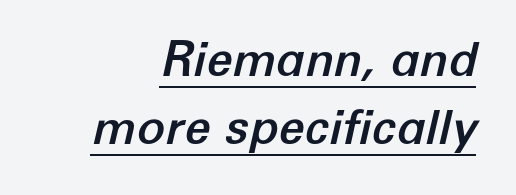
{"italic": "yes", "lean": "right", "slant_degrees": 12, "width": "normal", "stroke_contrast": "low", "x_height": "medium", "monospaced": "no", "underline": "yes", "align": "right", "line_spacing": "normal", "line_spacing_ratio": 1.45, "letter_spacing": "normal", "letter_spacing_em": 0.0, "glyph_px": 47}
